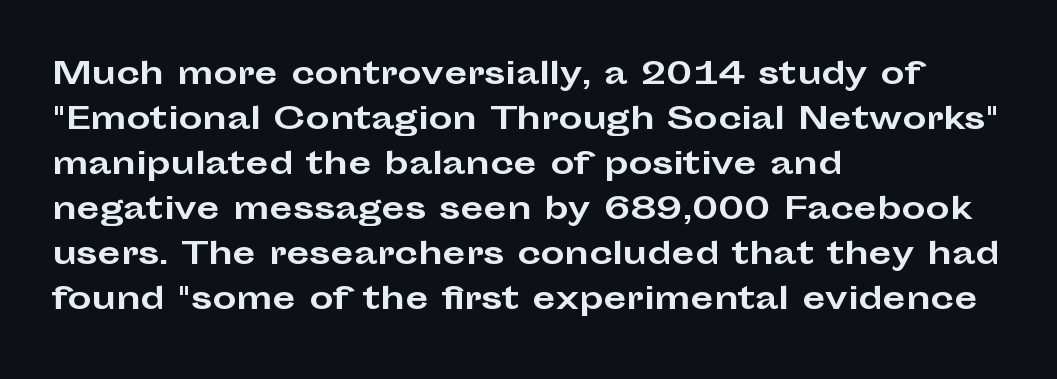
The image shows 30 px bold, wide sans-serif type, upright; set left-aligned, normal line spacing (1.5x), normal letter spacing, not underlined; low stroke contrast and a medium x-height.
